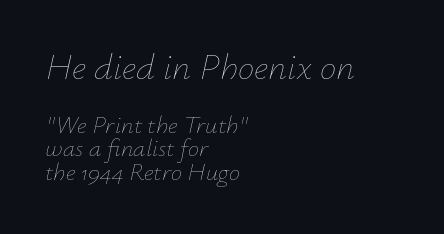
{"italic": "yes", "lean": "right", "slant_degrees": 12, "bold": "no", "weight": "thin", "width": "normal", "stroke_contrast": "low", "x_height": "small", "monospaced": "no", "underline": "no", "align": "left", "line_spacing": "tight", "line_spacing_ratio": 0.95, "letter_spacing": "normal", "letter_spacing_em": 0.0, "larger_block": "first", "size_ratio": 1.48, "glyph_px": 37}
